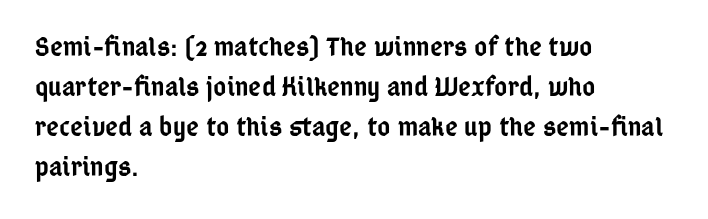
All the whitespace from short lines collects on the right. These lines carry some extra weight — a demibold, not a full bold. Only glyphs here, with clear space below each row. The rendering keeps characters at their native spacing. Vertical strokes here are truly vertical.
